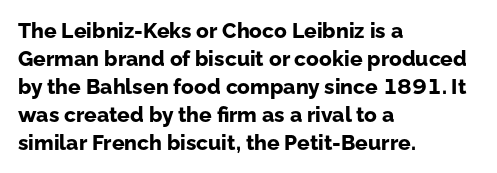
The image shows 21 px bold type, upright; set left-aligned, normal line spacing (1.33x), normal letter spacing, not underlined.
